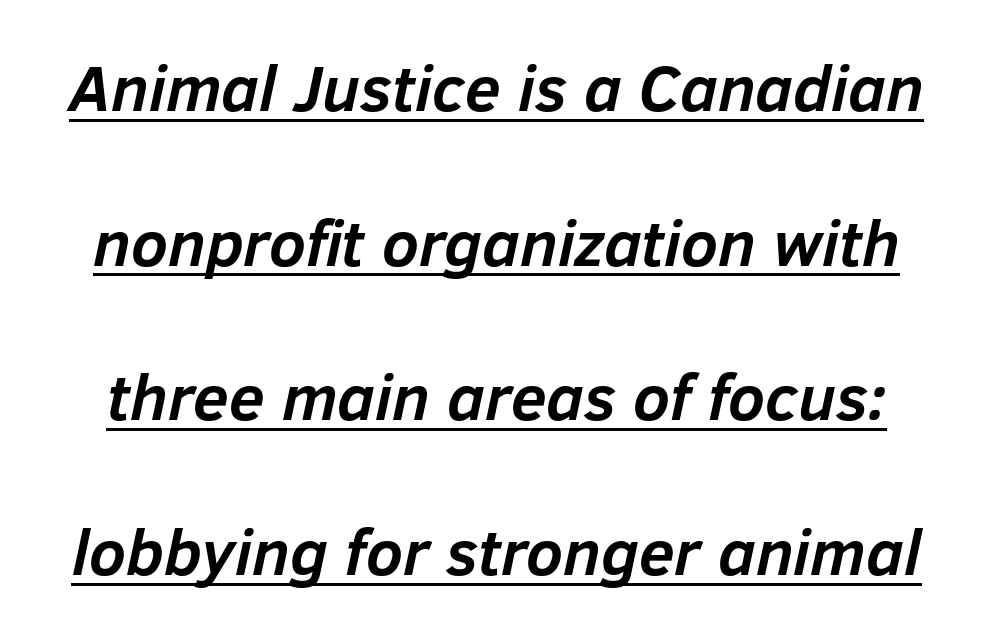
The specimen reads as italic at a glance. These lines carry a lot of weight — the face is fully bold. This block would shrink considerably if given ordinary leading; it's expanded now. These lines are rendered in a variable-pitch font. These lines keep a tight, regular rhythm from letter to letter. Check the space under the baseline: a stroke is drawn there.
